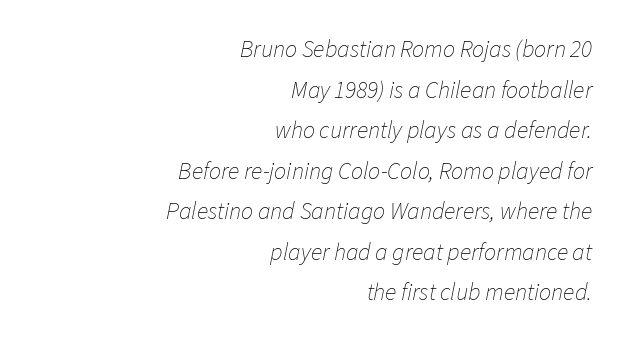
Q: Is the text bold? A: No.
Q: Is the text italic (slanted)? A: Yes, it leans right by about 11 degrees.
Q: Is the text underlined? A: No.
Q: How is the paragraph aligned? A: Right-aligned.
Q: Is the spacing between letters normal or unusually wide? A: Normal.
Q: Is the spacing between lines tight, normal or loose? A: Normal.
